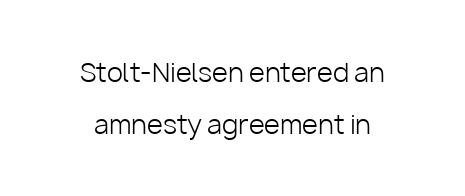
The image shows 26 px text type, upright; set loose line spacing (2.0x), normal letter spacing, not underlined.
